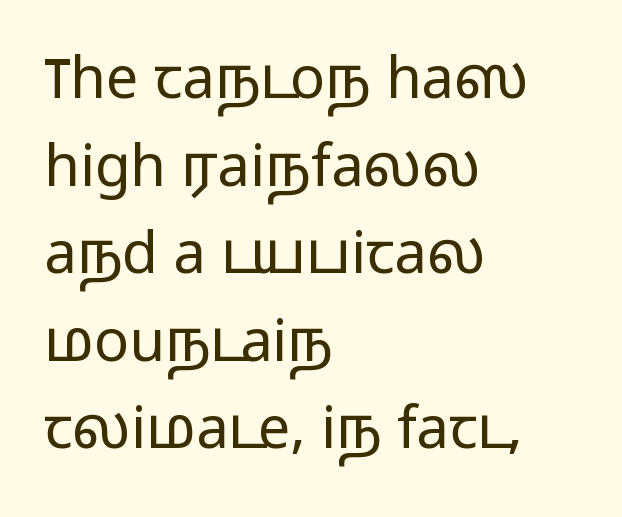
The image shows 58 px light, wide sans-serif type, upright; set left-aligned, normal line spacing (1.51x), normal letter spacing, not underlined; low stroke contrast and a medium x-height.
